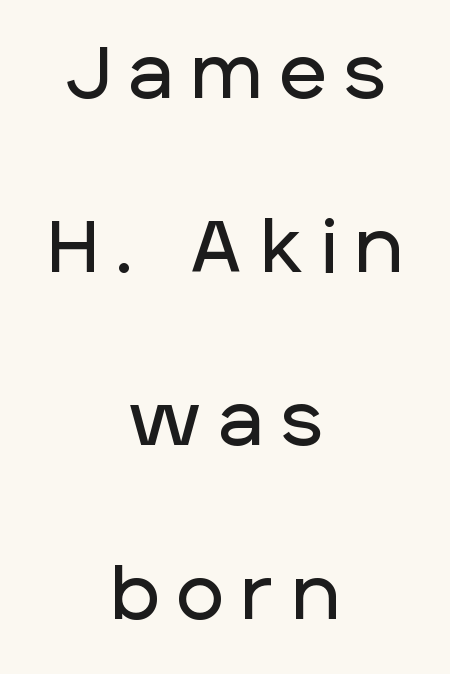
Do the characters align in a grid? No, the font is proportional. Descenders hang freely into open space. Line starts and ends both wander, symmetrically. Honestly, the letter spacing is so wide it's the main thing you notice.
